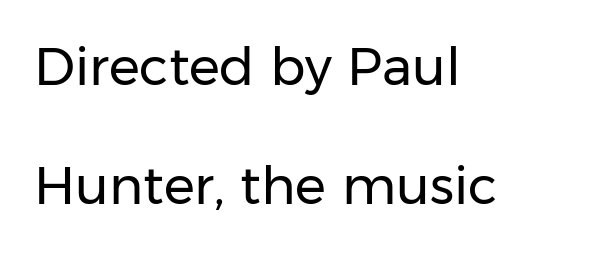
The image shows 52 px regular-weight sans-serif type, upright; set left-aligned, loose line spacing (2.29x), normal letter spacing, not underlined; low stroke contrast and a medium x-height.
